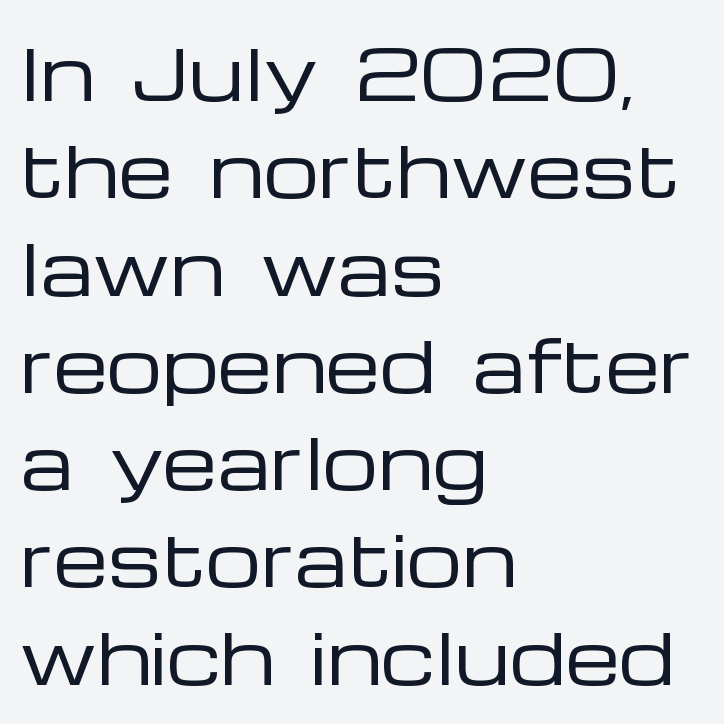
The image shows 70 px regular-weight, wide sans-serif type, upright; set left-aligned, normal line spacing (1.39x), normal letter spacing, not underlined; low stroke contrast and a medium x-height.
